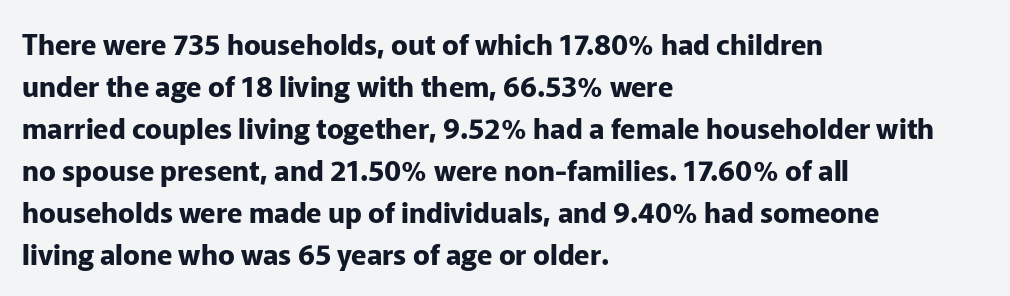
The baseline area is clear. In terms of letterspacing, this is plain default setting. Short and long lines alike share a common starting point at left. This block has exactly the height ordinary leading produces. Posture: vertical.
